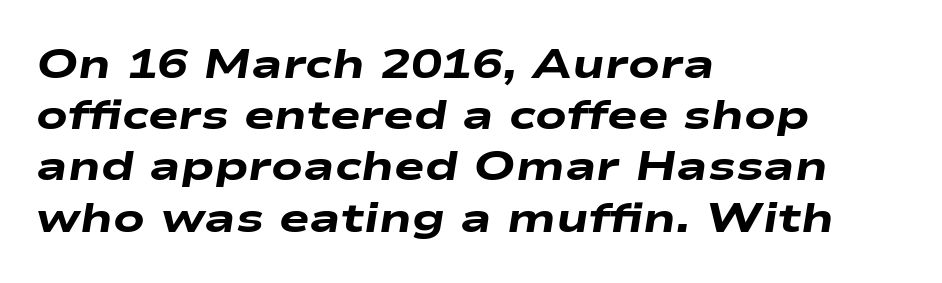
Q: Is the text bold? A: Yes.
Q: Is the text italic (slanted)? A: Yes, it leans right by about 9 degrees.
Q: Is the text underlined? A: No.
Q: How is the paragraph aligned? A: Left-aligned.
Q: Is the spacing between letters normal or unusually wide? A: Normal.
Q: Is the spacing between lines tight, normal or loose? A: Normal.
Q: Width (condensed, normal, or wide)? A: Wide.
Q: Stroke contrast? A: Low.
Q: x-height? A: Medium.
Q: Monospaced? A: No.
